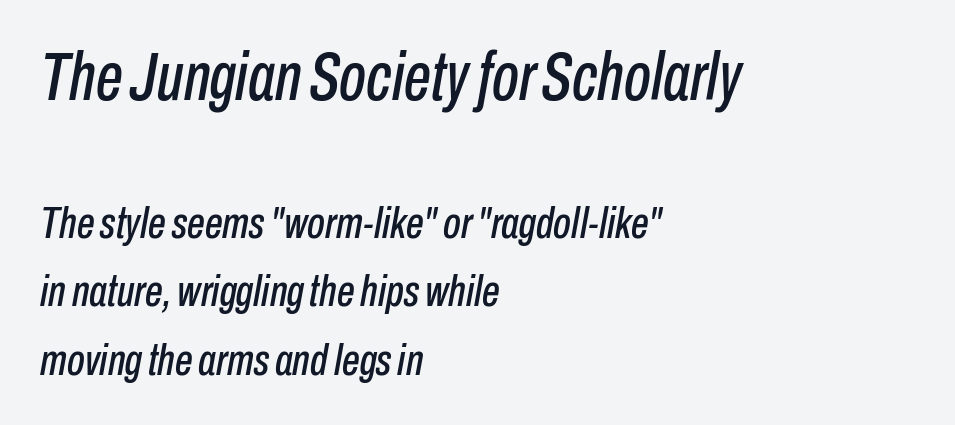
{"italic": "yes", "lean": "right", "slant_degrees": 10, "width": "condensed", "stroke_contrast": "low", "x_height": "medium", "monospaced": "no", "underline": "no", "align": "left", "line_spacing": "normal", "line_spacing_ratio": 1.52, "letter_spacing": "normal", "letter_spacing_em": 0.0, "larger_block": "first", "size_ratio": 1.51, "glyph_px": 68}
